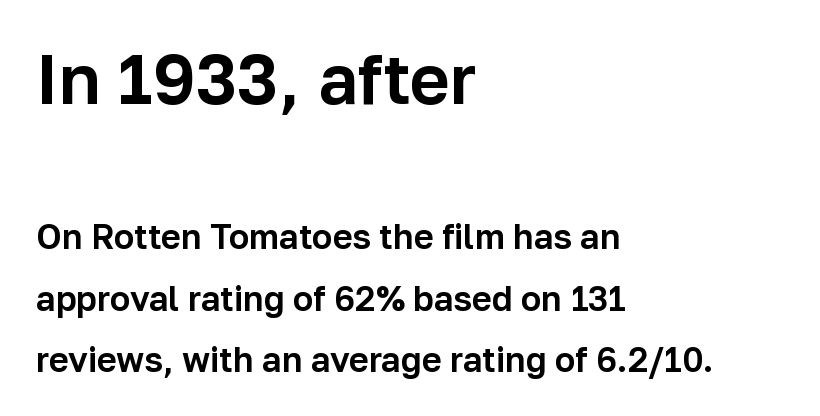
The image shows 69 px sans-serif type, upright; set left-aligned, line spacing 1.8x, normal letter spacing, not underlined; the first (top) block is 2.03x larger; low stroke contrast and a medium x-height.
